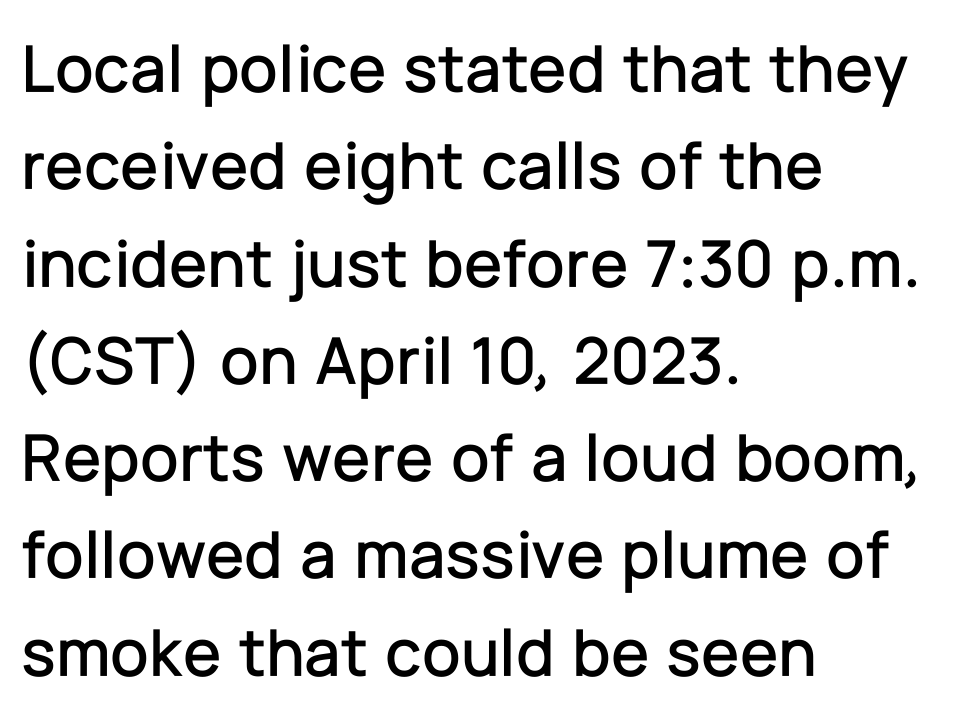
Teacher's note: observe the even left margin — that is flush-left alignment. The foot of each line stays bare and open. Proportional: the letters do not fall into vertical columns. Honestly, the letter spacing is just normal — you wouldn't notice it.
